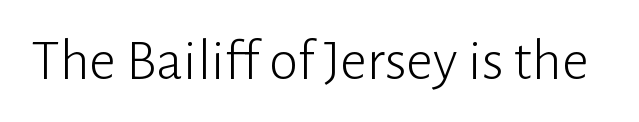
Q: Is the text bold? A: No.
Q: Is the text italic (slanted)? A: No, it is upright.
Q: Is the typeface a serif or a sans-serif typeface? A: Sans-serif.
Q: Is the text underlined? A: No.
Q: Is the spacing between letters normal or unusually wide? A: Normal.
Q: Width (condensed, normal, or wide)? A: Normal.
Q: Stroke contrast? A: Low.
Q: x-height? A: Medium.
Q: Monospaced? A: No.
